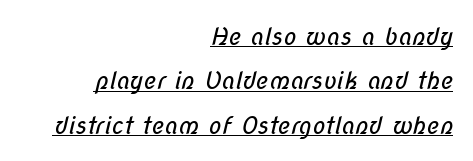
Q: Is the text bold? A: No.
Q: Is the text underlined? A: Yes.
Q: How is the paragraph aligned? A: Right-aligned.
Q: Is the spacing between letters normal or unusually wide? A: Normal.
